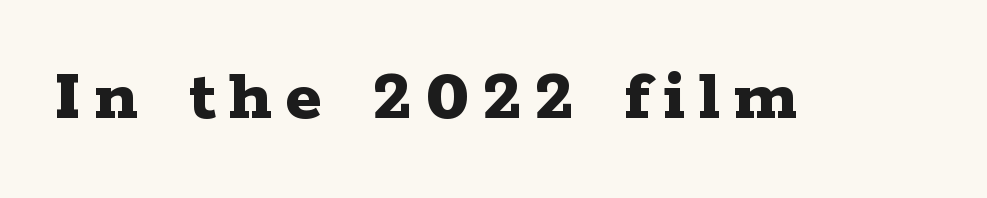
Characters remain perfectly vertical along every line. Underlining? Definitely not there. This is heavy type, rendered in bold. You could not count columns in this text — the font is proportionally spaced. The type family on display is of the serif kind.
